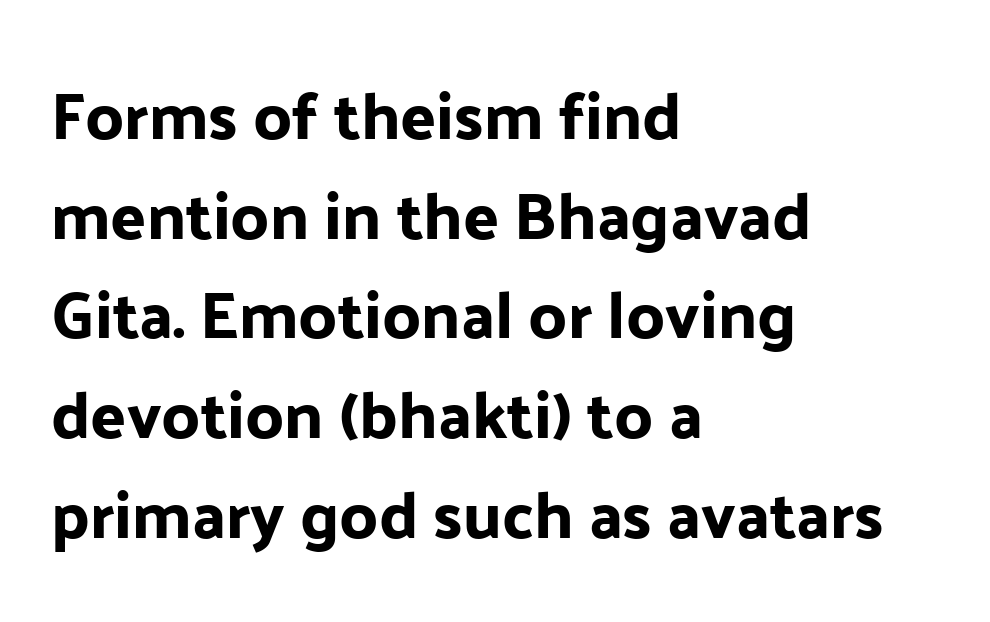
The image shows 66 px sans-serif type, upright; set left-aligned, normal line spacing (1.51x), normal letter spacing, not underlined; low stroke contrast and a medium x-height.
